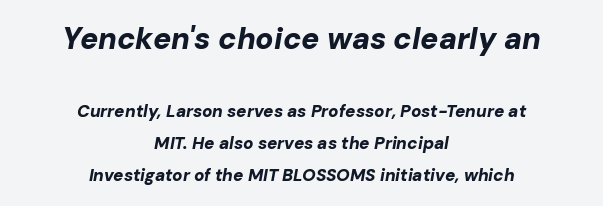
The image shows 30 px bold type, italic (leaning right); set centered, line spacing 1.89x, normal letter spacing, not underlined; the first (top) block is 1.76x larger; low stroke contrast and a medium x-height.
